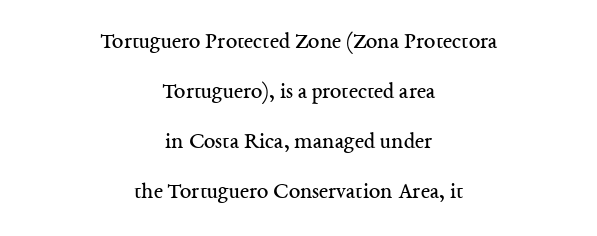
{"italic": "no", "bold": "no", "underline": "no", "align": "center", "line_spacing": "loose", "line_spacing_ratio": 2.17, "letter_spacing": "normal", "letter_spacing_em": 0.0, "glyph_px": 23}
